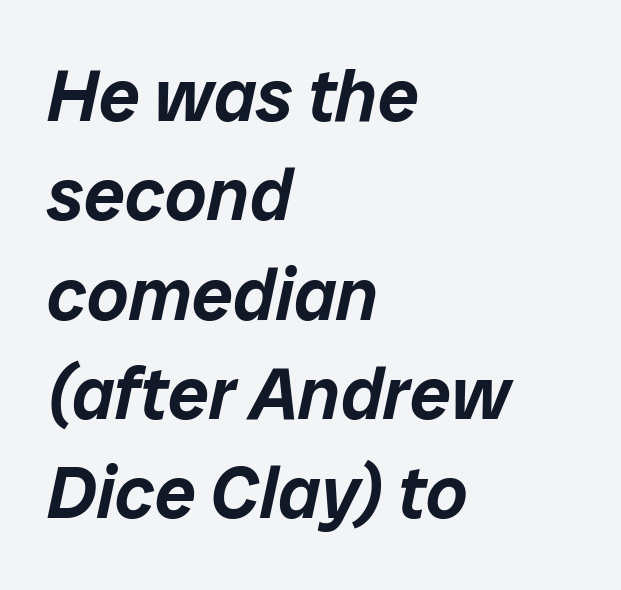
The rendering keeps characters at their native spacing. Italic? Definitely — the glyphs are oblique. Vertically, the passage feels balanced, rows spaced as you'd expect. Where is the straight margin? On the left.
